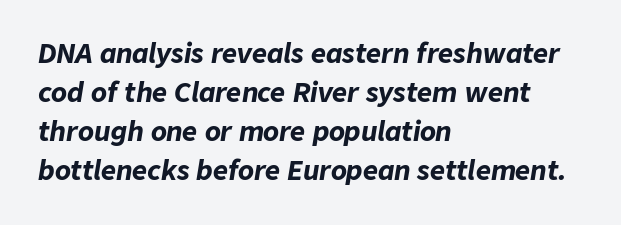
Evenly set lines give the paragraph a standard silhouette. Slanted lettering throughout. Underlining? Definitely not there. Here the glyphs are tracked normally, forming tight word shapes. Leftover space on each line is placed entirely after the last word.
